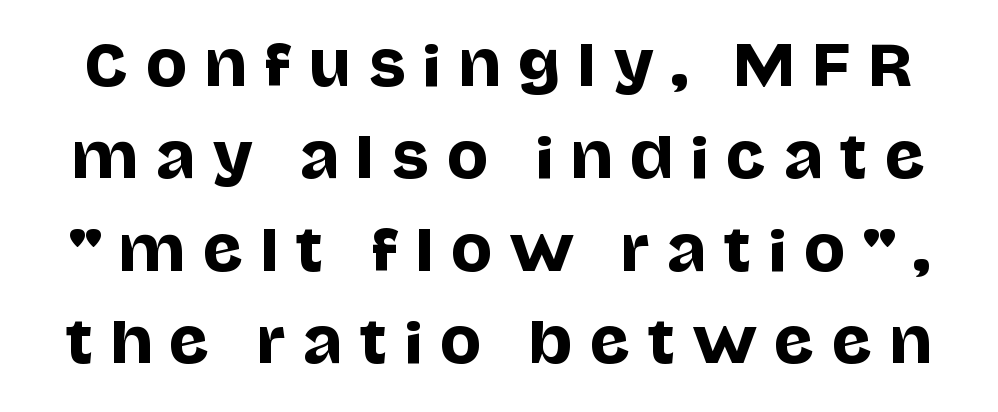
{"serif": "no", "italic": "no", "width": "normal", "stroke_contrast": "low", "x_height": "large", "monospaced": "no", "underline": "no", "line_spacing": "normal", "line_spacing_ratio": 1.68, "letter_spacing": "wide", "letter_spacing_em": 0.32, "glyph_px": 55}
